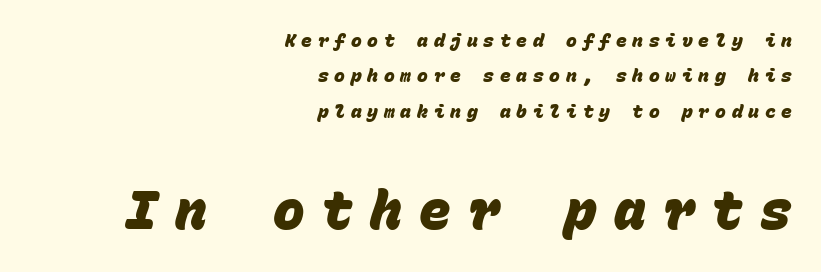
Q: Is the text bold? A: Yes.
Q: Is the typeface a serif or a sans-serif typeface? A: Sans-serif.
Q: Is the text underlined? A: No.
Q: How is the paragraph aligned? A: Right-aligned.
Q: Is the spacing between letters normal or unusually wide? A: Unusually wide.
Q: Is the spacing between lines tight, normal or loose? A: Loose.
Q: Which block of text is set in a larger size, the first (top) or the second (bottom)? A: The second (bottom) one.
Q: Width (condensed, normal, or wide)? A: Normal.
Q: Stroke contrast? A: Low.
Q: x-height? A: Large.
Q: Monospaced? A: Yes.
